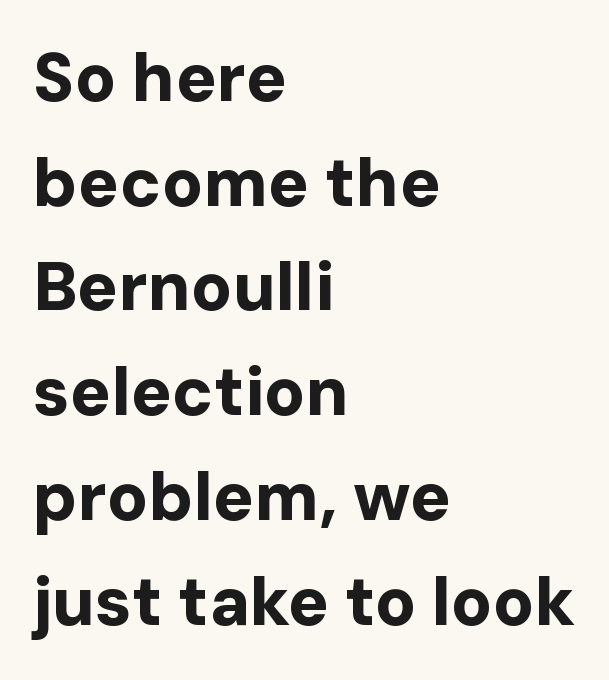
{"serif": "no", "italic": "no", "bold": "yes", "weight": "bold", "width": "normal", "stroke_contrast": "low", "x_height": "medium", "monospaced": "no", "underline": "no", "align": "left", "line_spacing": "normal", "line_spacing_ratio": 1.54, "letter_spacing": "normal", "letter_spacing_em": 0.0, "glyph_px": 68}
